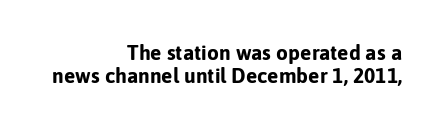
The space directly below the letters is spotless. Leftover space on each line is placed entirely before the opening word. These lines were composed using upright roman letters. No extra tracking has been applied to these lines. Weight: bold. Line spacing here is tight.
